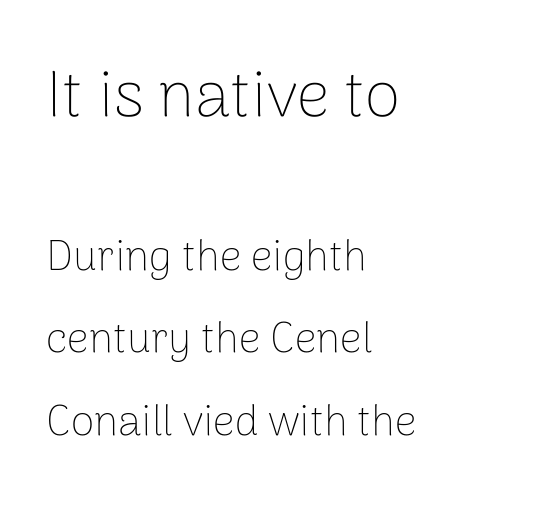
{"serif": "no", "italic": "no", "bold": "no", "weight": "thin", "width": "normal", "stroke_contrast": "low", "x_height": "medium", "monospaced": "no", "underline": "no", "align": "left", "line_spacing": "loose", "line_spacing_ratio": 1.92, "letter_spacing": "normal", "letter_spacing_em": 0.0, "larger_block": "first", "size_ratio": 1.51, "glyph_px": 65}
